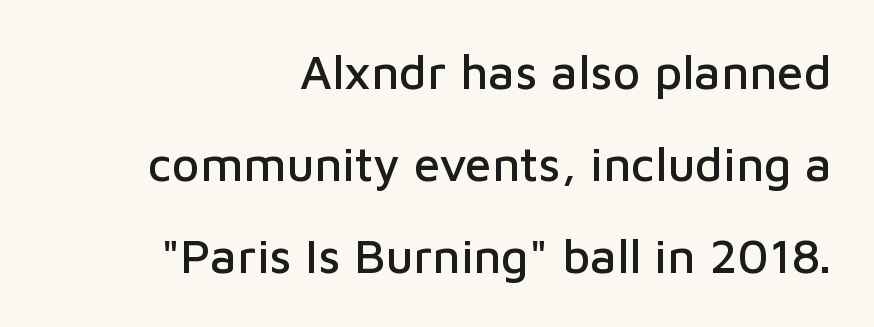
Note: no serifs on the glyphs. A typesetter would mark this as roman, not italic. The passage shown stacks its lines with a broad gap. Each letter keeps its own natural width here, so spacing adapts to shape. Characters follow at the spacing the type designer built in. Decoration check: the copy has no underline.
